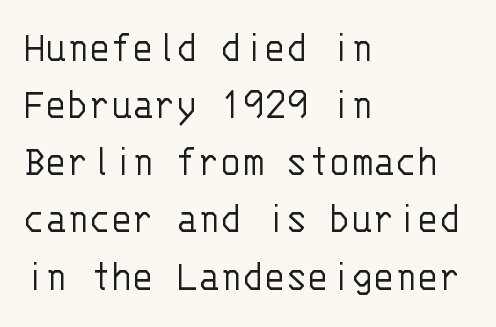
Q: Is the text bold? A: No.
Q: Is the text italic (slanted)? A: No, it is upright.
Q: Is the typeface a serif or a sans-serif typeface? A: Sans-serif.
Q: Is the text underlined? A: No.
Q: How is the paragraph aligned? A: Left-aligned.
Q: Is the spacing between letters normal or unusually wide? A: Normal.
Q: Is the spacing between lines tight, normal or loose? A: Normal.
Q: Width (condensed, normal, or wide)? A: Normal.
Q: Stroke contrast? A: Low.
Q: x-height? A: Large.
Q: Monospaced? A: Yes.
